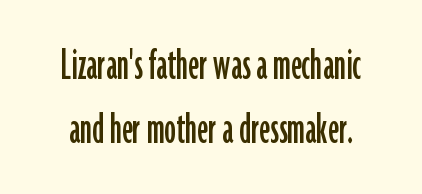
{"serif": "no", "italic": "no", "width": "condensed", "stroke_contrast": "low", "x_height": "medium", "monospaced": "no", "underline": "no", "line_spacing": "normal", "line_spacing_ratio": 1.36, "letter_spacing": "normal", "letter_spacing_em": 0.0, "glyph_px": 47}
